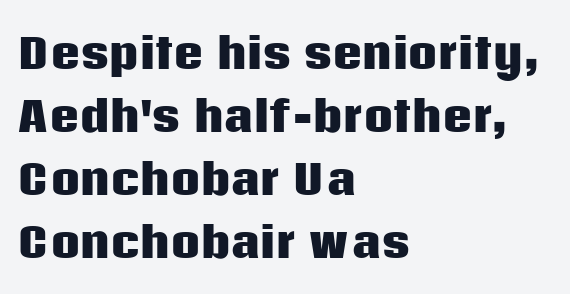
These lines are rendered in a variable-pitch font. How are the letters spaced? Ordinarily, with no added tracking. Notice how the stems are strictly vertical — no italics here. Bare-footed words on every line. All the whitespace from short lines collects on the right. What's the leading like? Ordinary, nothing unusual.
